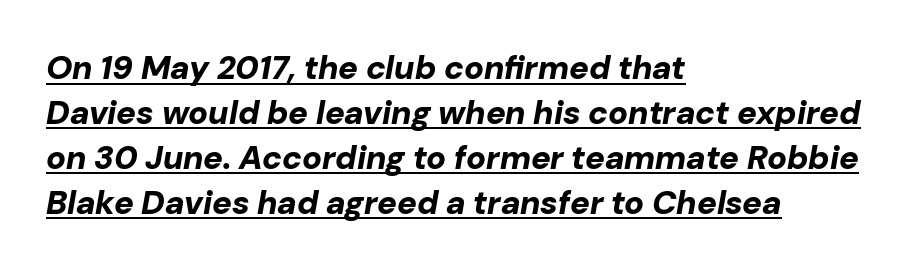
The image shows 33 px bold type, italic (leaning right); set left-aligned, normal line spacing (1.36x), normal letter spacing, underlined; low stroke contrast and a medium x-height.
